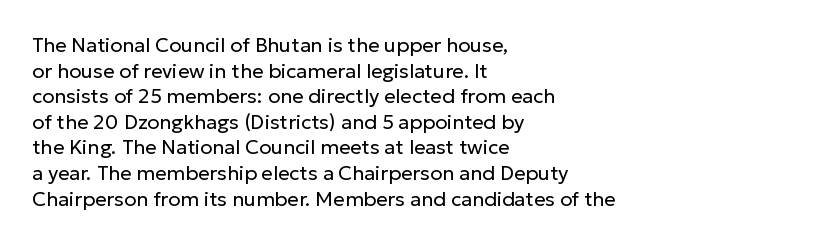
Q: Is the text bold? A: No.
Q: Is the text italic (slanted)? A: No, it is upright.
Q: Is the text underlined? A: No.
Q: How is the paragraph aligned? A: Left-aligned.
Q: Is the spacing between letters normal or unusually wide? A: Normal.
Q: Is the spacing between lines tight, normal or loose? A: Normal.
